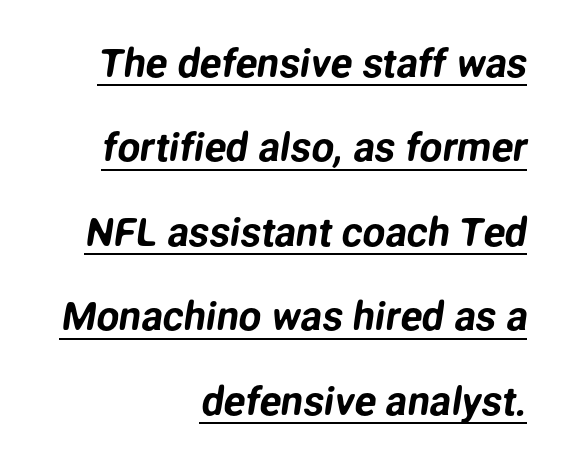
Q: Is the typeface a serif or a sans-serif typeface? A: Sans-serif.
Q: Is the text underlined? A: Yes.
Q: How is the paragraph aligned? A: Right-aligned.
Q: Is the spacing between letters normal or unusually wide? A: Normal.
Q: Is the spacing between lines tight, normal or loose? A: Loose.
Q: Width (condensed, normal, or wide)? A: Normal.
Q: Stroke contrast? A: Low.
Q: x-height? A: Medium.
Q: Monospaced? A: No.
